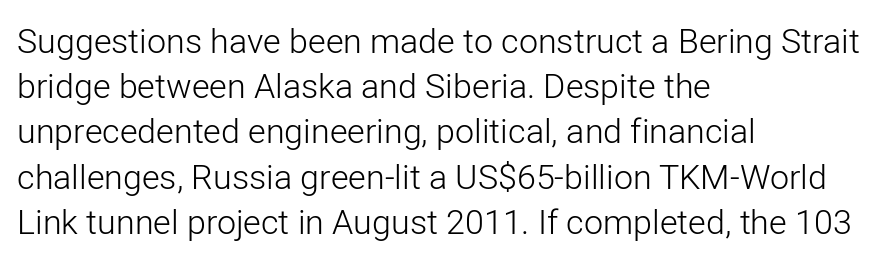
{"serif": "no", "italic": "no", "bold": "no", "weight": "light", "width": "normal", "stroke_contrast": "low", "x_height": "medium", "monospaced": "no", "underline": "no", "align": "left", "line_spacing": "normal", "line_spacing_ratio": 1.33, "letter_spacing": "normal", "letter_spacing_em": 0.0, "glyph_px": 34}
